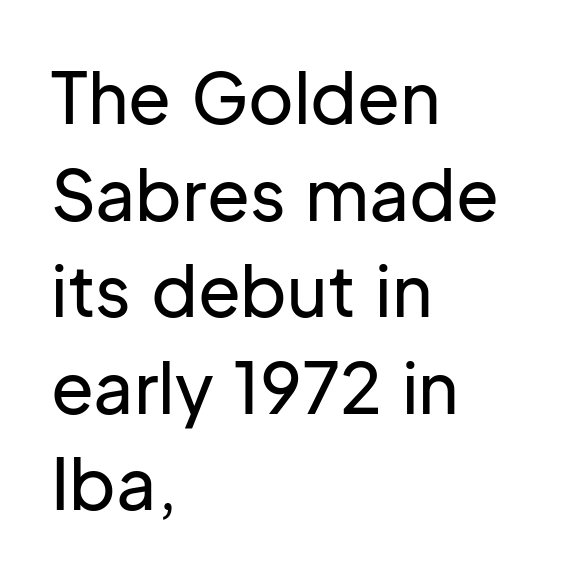
{"serif": "no", "italic": "no", "width": "normal", "stroke_contrast": "low", "x_height": "medium", "monospaced": "no", "underline": "no", "align": "left", "line_spacing": "normal", "line_spacing_ratio": 1.38, "letter_spacing": "normal", "letter_spacing_em": 0.0, "glyph_px": 70}
